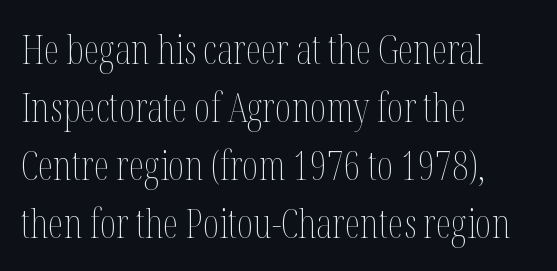
{"italic": "no", "bold": "no", "weight": "thin", "width": "condensed", "stroke_contrast": "medium", "x_height": "medium", "monospaced": "no", "underline": "no", "align": "left", "line_spacing": "normal", "line_spacing_ratio": 1.45, "letter_spacing": "normal", "letter_spacing_em": 0.0, "glyph_px": 40}
